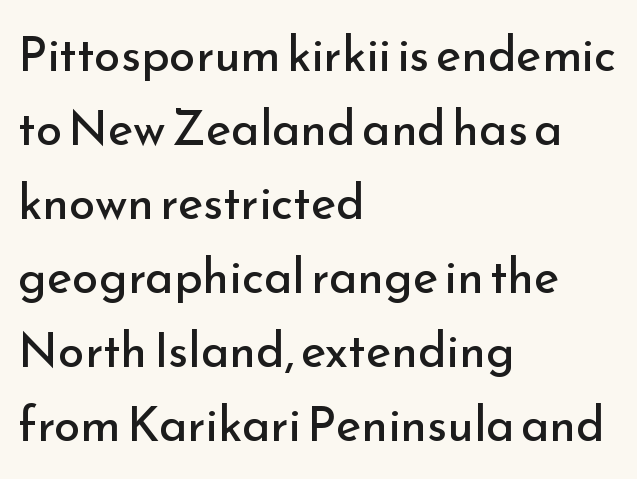
The line-height multiplier appears to be the usual default. The strokes carry an ordinary text weight at most. Unlike italic type, these characters show no tilt at all. Observe the ordinary spacing: letters are neighbours, not strangers. Each letter's strokes conclude bluntly, with no projecting serifs.
